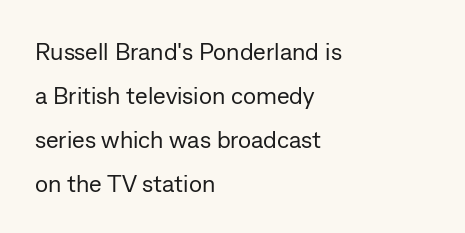
Q: Is the text bold? A: No.
Q: Is the text italic (slanted)? A: No, it is upright.
Q: Is the text underlined? A: No.
Q: How is the paragraph aligned? A: Left-aligned.
Q: Is the spacing between letters normal or unusually wide? A: Normal.
